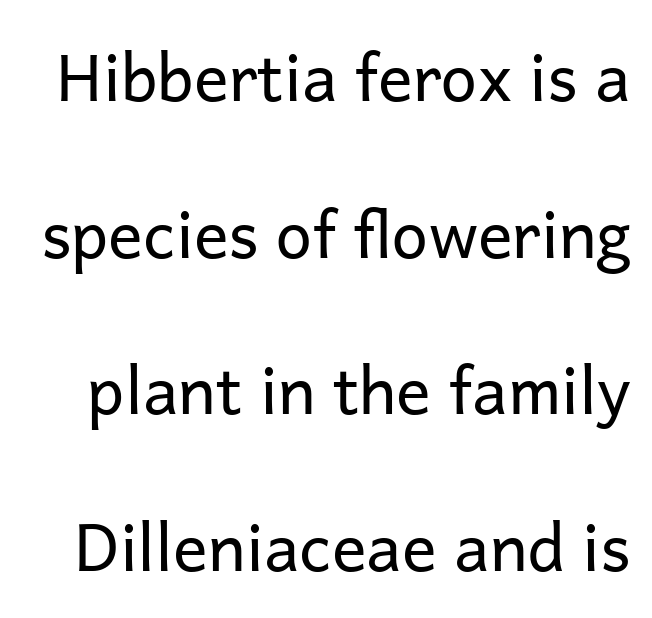
The image shows 65 px regular-weight sans-serif type, upright; set loose line spacing (2.41x), normal letter spacing, not underlined; low stroke contrast and a medium x-height.
